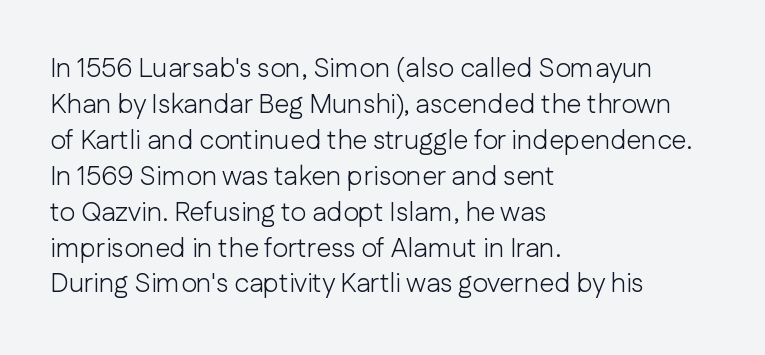
Q: Is the text bold? A: No.
Q: Is the text italic (slanted)? A: No, it is upright.
Q: Is the text underlined? A: No.
Q: How is the paragraph aligned? A: Left-aligned.
Q: Is the spacing between letters normal or unusually wide? A: Normal.
Q: Is the spacing between lines tight, normal or loose? A: Normal.
